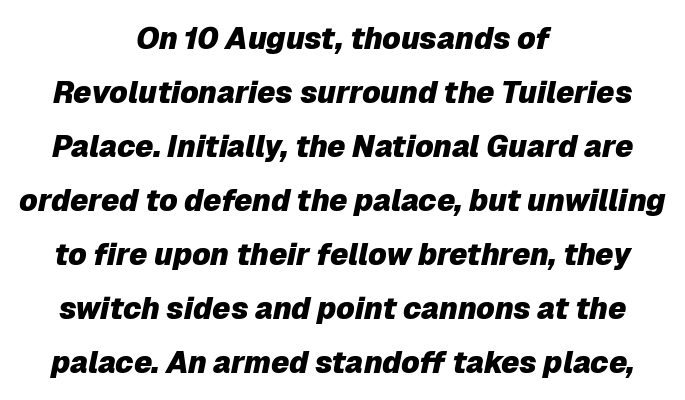
The image shows 30 px heavy type, italic (leaning right); set centered, line spacing 1.8x, normal letter spacing, not underlined; low stroke contrast and a medium x-height.
